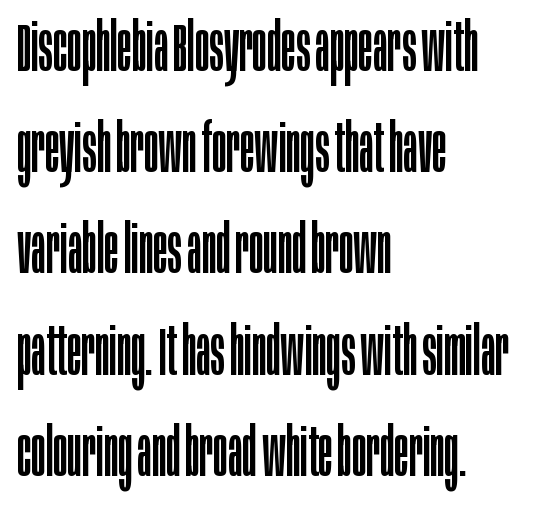
No italicization has been applied; the sample stays upright. Classification — sans serif. Descenders are the only things crossing below the line. The letters advance in unequal steps, a hallmark of proportional type.
